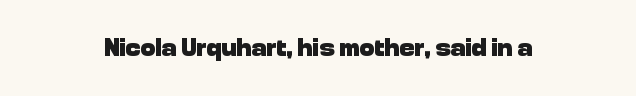
The image shows 25 px bold type, upright; set centered, normal letter spacing, not underlined.
